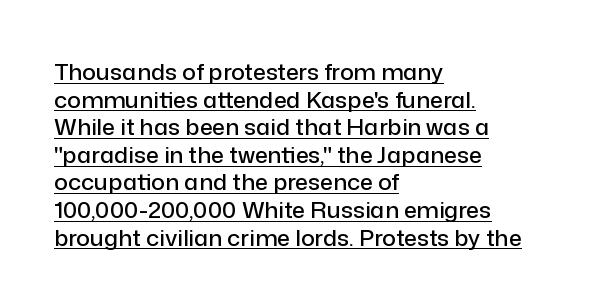
{"italic": "no", "underline": "yes", "align": "left", "line_spacing_ratio": 1.2, "letter_spacing": "normal", "letter_spacing_em": 0.0, "glyph_px": 23}
